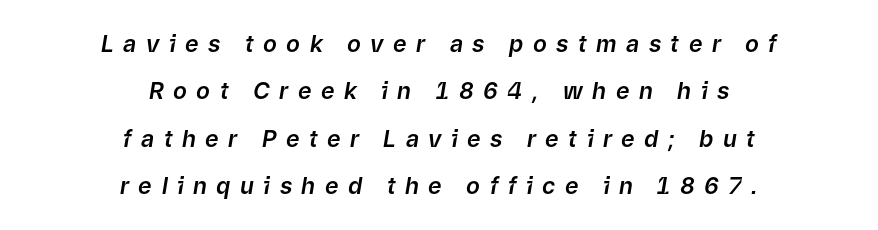
{"italic": "yes", "lean": "right", "slant_degrees": 9, "underline": "no", "align": "center", "line_spacing": "loose", "line_spacing_ratio": 2.06, "letter_spacing": "wide", "letter_spacing_em": 0.41, "glyph_px": 23}
